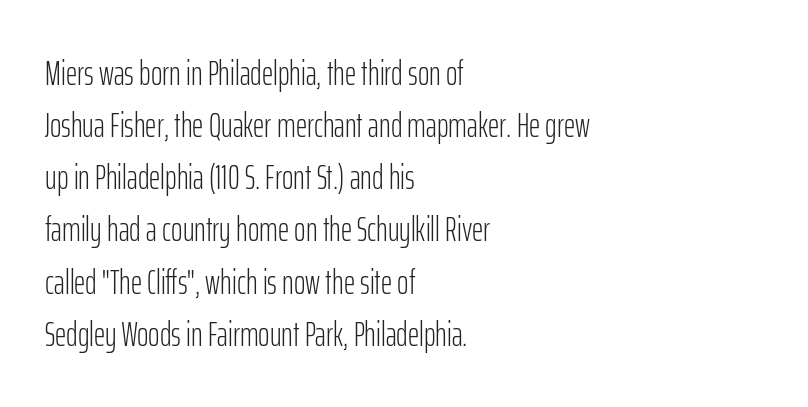
{"serif": "no", "italic": "no", "bold": "no", "weight": "light", "width": "condensed", "stroke_contrast": "low", "x_height": "medium", "monospaced": "no", "underline": "no", "align": "left", "line_spacing": "normal", "line_spacing_ratio": 1.49, "letter_spacing": "normal", "letter_spacing_em": 0.0, "glyph_px": 35}
